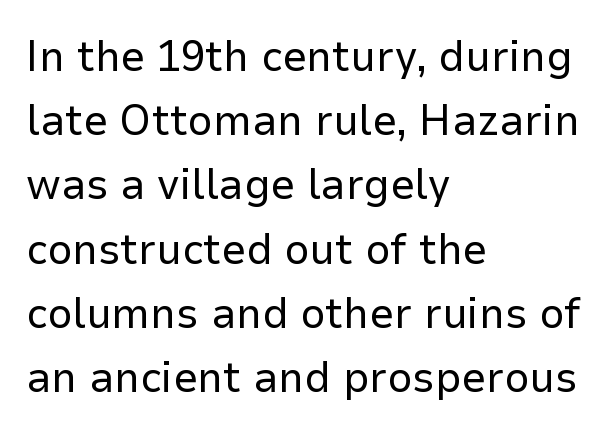
Is the type heavy? It reads as light-to-regular instead. Clear beneath every line of the passage. Caption: standard tracking, unaltered. The letters stand upright; this is a roman face.
